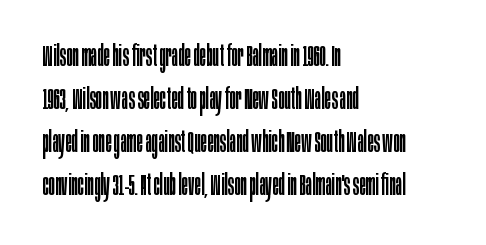
Q: Is the text bold? A: No.
Q: Is the text italic (slanted)? A: No, it is upright.
Q: Is the typeface a serif or a sans-serif typeface? A: Sans-serif.
Q: Is the text underlined? A: No.
Q: How is the paragraph aligned? A: Left-aligned.
Q: Is the spacing between letters normal or unusually wide? A: Normal.
Q: Is the spacing between lines tight, normal or loose? A: Normal.
Q: Width (condensed, normal, or wide)? A: Condensed.
Q: Stroke contrast? A: Low.
Q: x-height? A: Large.
Q: Monospaced? A: No.
